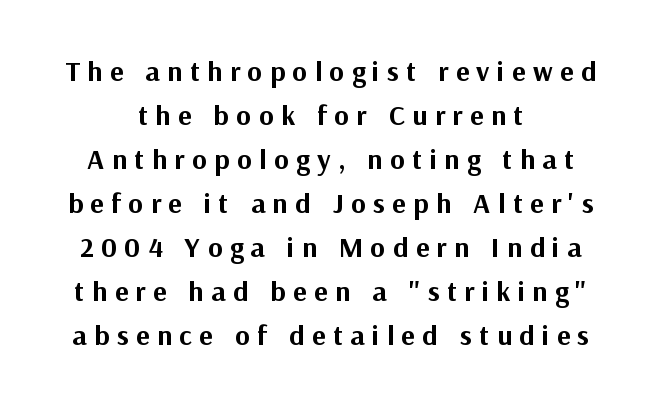
The image shows 28 px bold sans-serif type, upright; set centered, normal line spacing (1.57x), unusually wide letter spacing (+0.27 em), not underlined; medium stroke contrast and a medium x-height.
